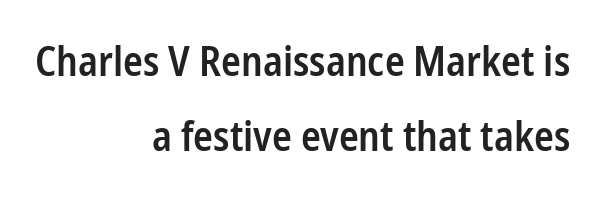
Q: Is the text bold? A: Semi-bold.
Q: Is the text italic (slanted)? A: No, it is upright.
Q: Is the typeface a serif or a sans-serif typeface? A: Sans-serif.
Q: Is the text underlined? A: No.
Q: How is the paragraph aligned? A: Right-aligned.
Q: Is the spacing between letters normal or unusually wide? A: Normal.
Q: Width (condensed, normal, or wide)? A: Condensed.
Q: Stroke contrast? A: Low.
Q: x-height? A: Medium.
Q: Monospaced? A: No.
